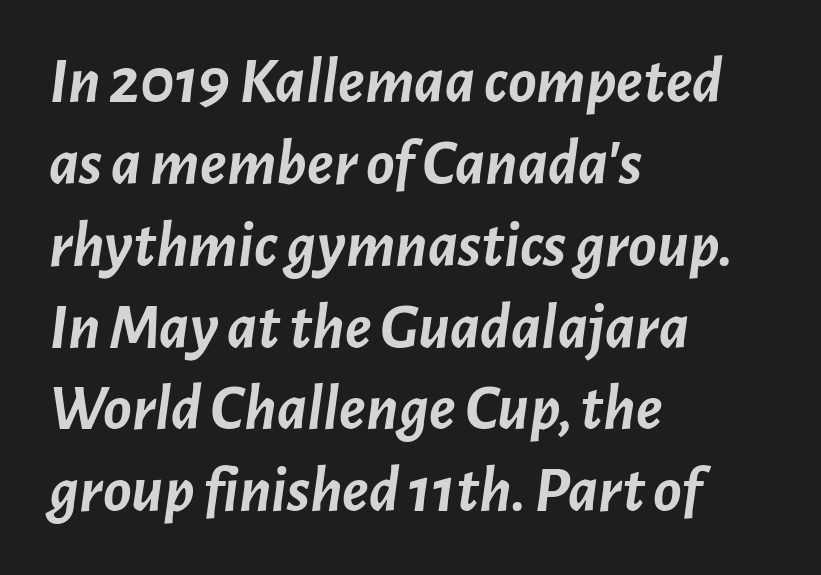
{"italic": "yes", "lean": "right", "slant_degrees": 7, "bold": "yes", "weight": "semibold", "width": "normal", "stroke_contrast": "low", "x_height": "medium", "monospaced": "no", "underline": "no", "align": "left", "line_spacing_ratio": 1.24, "letter_spacing": "normal", "letter_spacing_em": 0.0, "glyph_px": 66}
